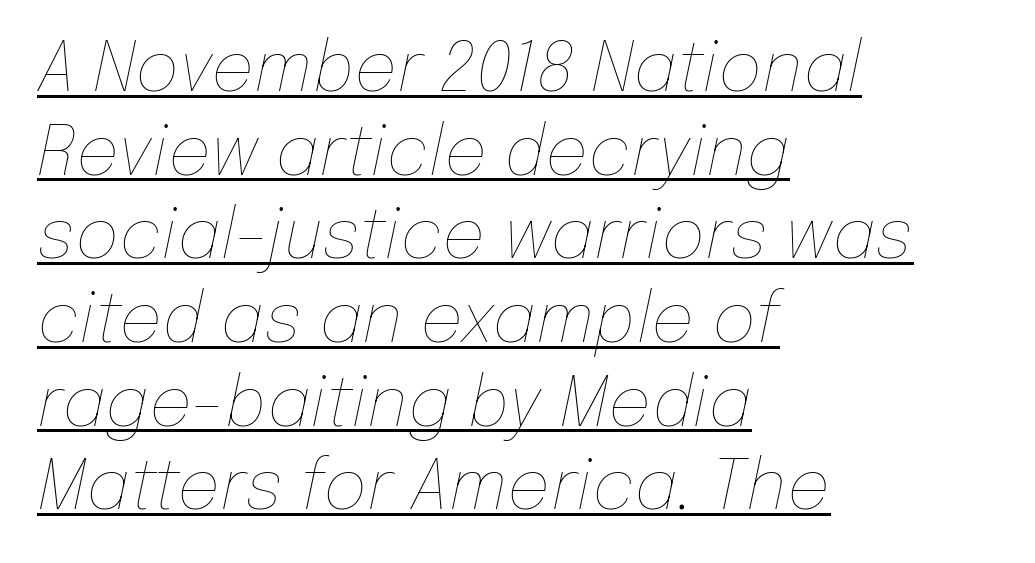
The font is comparable to plain body text, perhaps lighter. Descenders here cross a horizontal rule under the line. One-word summary of the alignment: left. In terms of letterspacing, this is plain default setting. The glyphs look as if they've been sheared to an angle. Here the designer chose a conventional face with non-uniform glyph widths.
